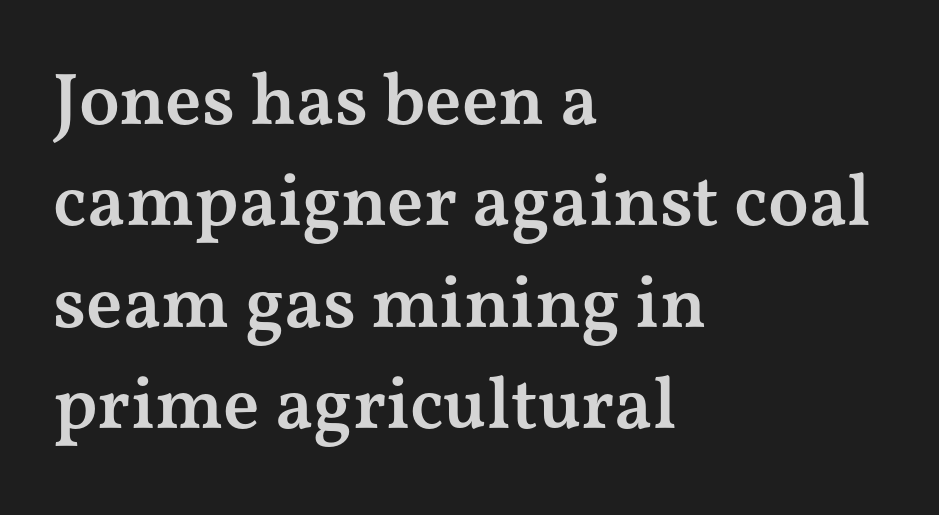
The horizontal fit of the characters is conventional and even. Looks like regular typesetting: each glyph gets only the width it needs. The characters display serif detailing at their extremities. Does the lettering tilt? It doesn't — this is upright. Strokes here are thickened, but only to semibold level. The rows are spaced the way most documents space them.
